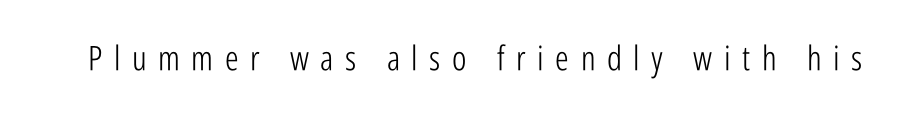
Nope, not italic — everything's standing straight. Regarding serifs, this sample does without them. The weight tops out at a normal text grade. Observe the wide spacing: letters keep a clear distance from each other. These lines are rendered in a variable-pitch font. The area under the type is left untouched.
